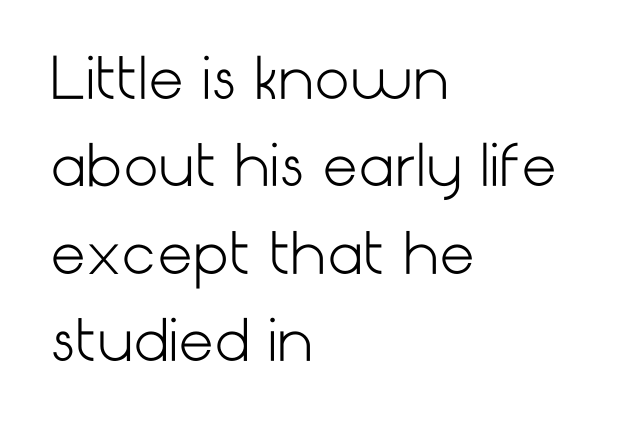
The type is set solid horizontally, with unmodified tracking. Horizontal alignment here is leftward, the default for most running prose. The area under the type is left untouched. Serif or sans? Sans — the stroke terminals are bare. The strokes are not fattened; the text isn't bold.
